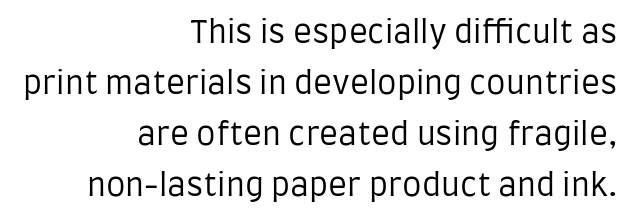
The specimen reads as upright at a glance. Spacing verdict: proportional, widths tailored to each character. The font family rendered here belongs to the sans-serif group. The line-height multiplier appears to be the usual default. Lines of text with bare space underneath.
